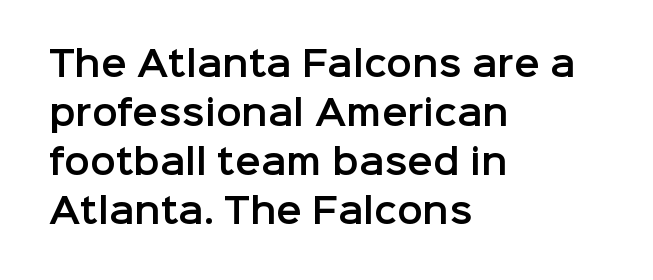
The image shows 34 px sans-serif type, upright; set left-aligned, normal line spacing (1.44x), normal letter spacing, not underlined; low stroke contrast and a medium x-height.
